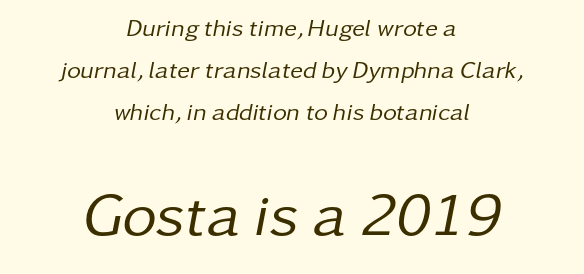
{"italic": "yes", "lean": "right", "slant_degrees": 11, "bold": "no", "weight": "regular", "width": "normal", "stroke_contrast": "low", "x_height": "medium", "monospaced": "no", "underline": "no", "align": "center", "line_spacing_ratio": 1.76, "letter_spacing": "normal", "letter_spacing_em": 0.0, "larger_block": "second", "size_ratio": 2.5, "glyph_px": 60}
